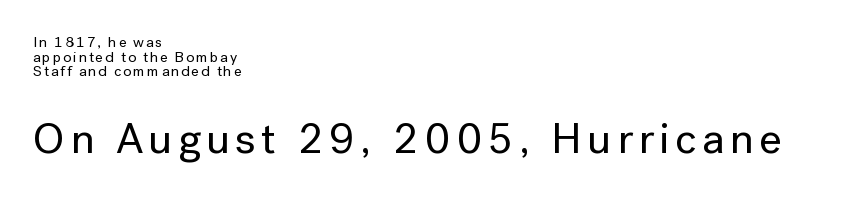
This rendering uses left alignment, leaving the right contour irregular. You could barely slide anything between these rows. Block two is the big one; block one sits smaller above it. This sample has the flowing, uneven cadence of proportional lettering. Every stem runs plumb, perpendicular to the baseline. The typeface chosen for these lines omits serifs.
